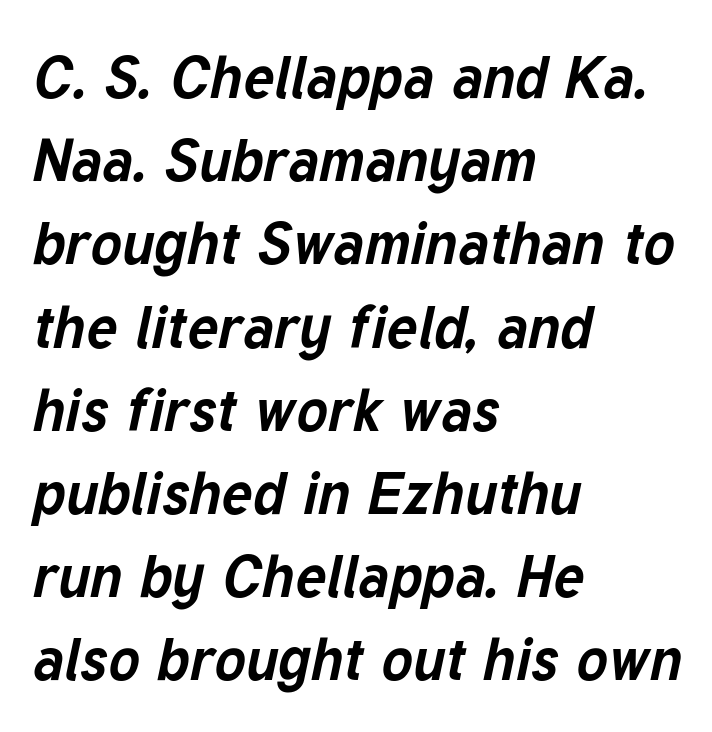
{"italic": "yes", "lean": "right", "slant_degrees": 12, "bold": "yes", "weight": "bold", "width": "normal", "stroke_contrast": "low", "x_height": "medium", "monospaced": "no", "underline": "no", "align": "left", "line_spacing": "normal", "line_spacing_ratio": 1.41, "letter_spacing": "normal", "letter_spacing_em": 0.0, "glyph_px": 59}
